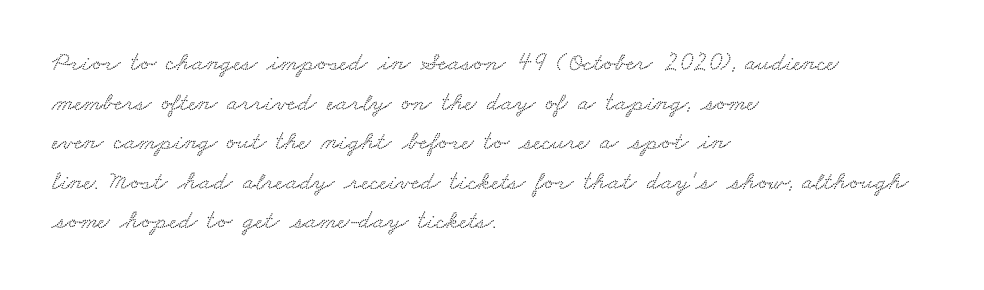
The passage shown is not underscored anywhere. Regarding leading, the lines here are spaced in the standard way. Line starts are locked; line ends wander. No extra tracking has been applied to these lines.
